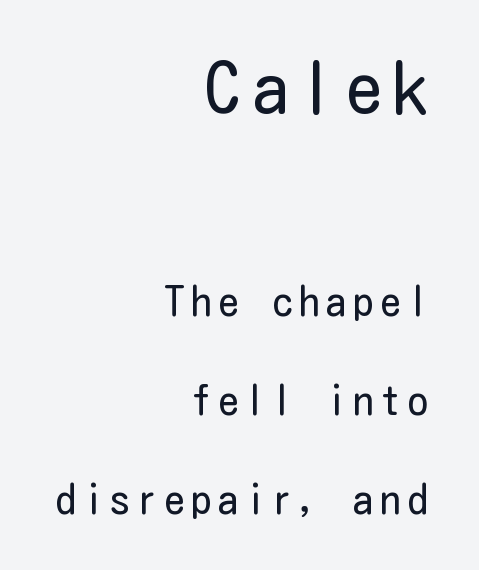
The image shows 71 px regular-weight, condensed sans-serif type, upright; set right-aligned, loose line spacing (2.41x), not underlined; the first (top) block is 1.73x larger; low stroke contrast and a medium x-height.
